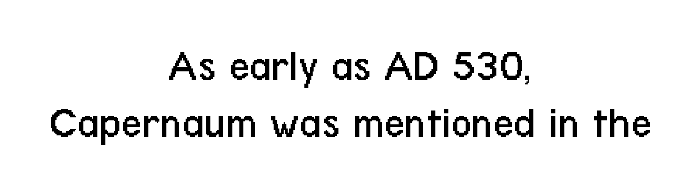
The image shows 45 px regular-weight, condensed sans-serif type, upright; set centered, normal line spacing (1.27x), normal letter spacing, not underlined; low stroke contrast and a medium x-height.
